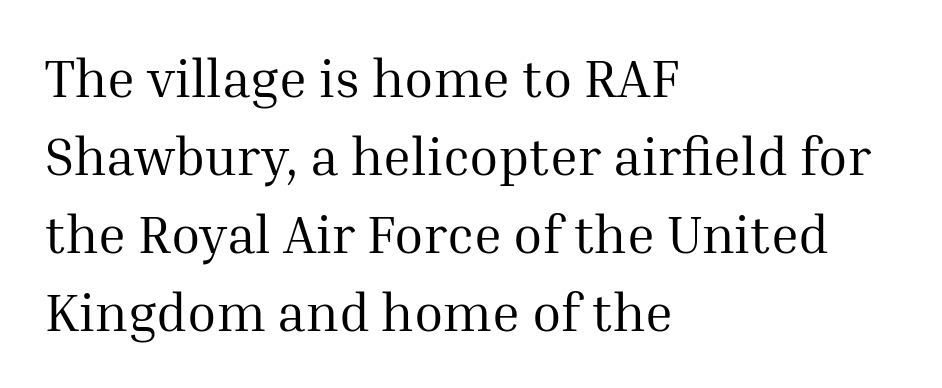
Q: Is the text bold? A: No.
Q: Is the text italic (slanted)? A: No, it is upright.
Q: Is the typeface a serif or a sans-serif typeface? A: Serif.
Q: Is the text underlined? A: No.
Q: How is the paragraph aligned? A: Left-aligned.
Q: Is the spacing between letters normal or unusually wide? A: Normal.
Q: Is the spacing between lines tight, normal or loose? A: Normal.
Q: Width (condensed, normal, or wide)? A: Normal.
Q: Stroke contrast? A: Medium.
Q: x-height? A: Medium.
Q: Monospaced? A: No.
